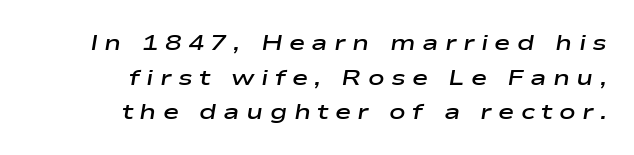
{"italic": "yes", "lean": "right", "slant_degrees": 9, "bold": "semi", "underline": "no", "align": "right", "line_spacing": "normal", "line_spacing_ratio": 1.57, "letter_spacing": "wide", "letter_spacing_em": 0.29, "glyph_px": 22}
